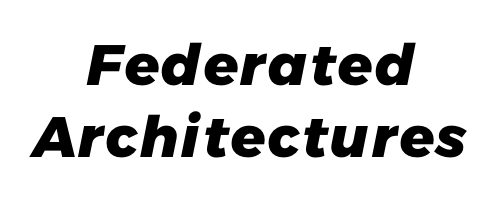
The image shows 57 px heavy sans-serif type; set centered, normal line spacing (1.27x), normal letter spacing, not underlined; low stroke contrast and a medium x-height.
